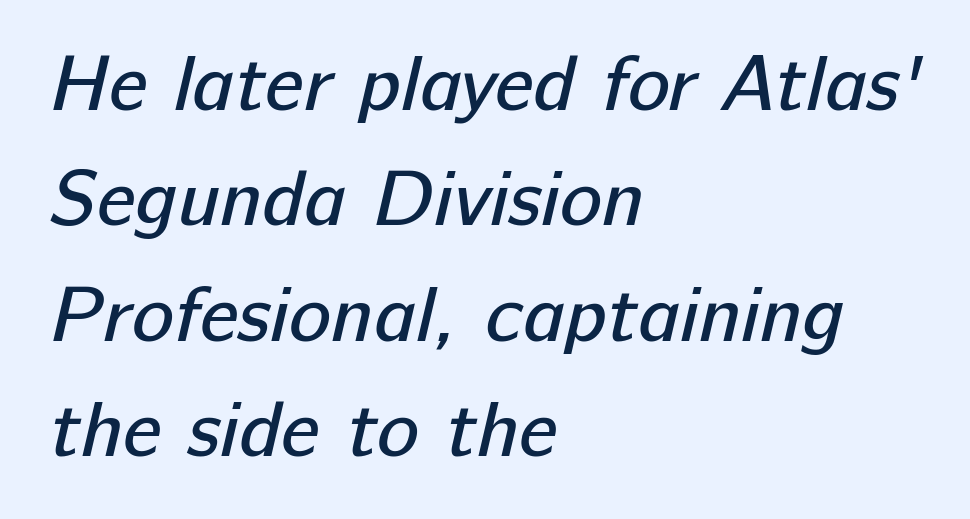
The image shows 79 px regular-weight sans-serif type; set left-aligned, normal line spacing (1.46x), normal letter spacing, not underlined; low stroke contrast and a medium x-height.
